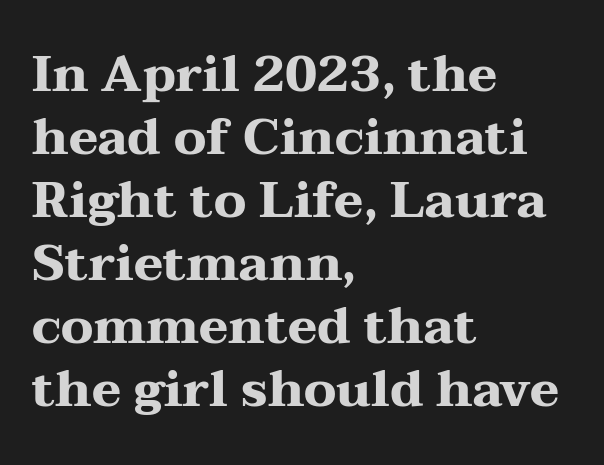
The image shows 50 px heavy, wide serif type, upright; set left-aligned, normal line spacing (1.26x), normal letter spacing, not underlined; medium stroke contrast and a medium x-height.
